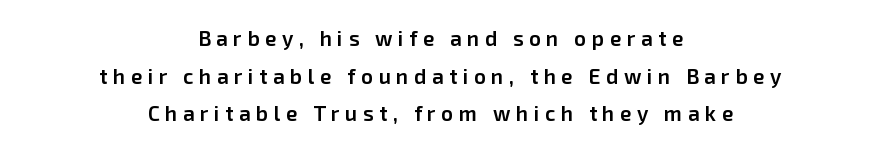
I'd describe the lettering as semibold — firm but not a full bold. Upright lettering throughout. The glyphs are unaccompanied by any horizontal stroke below them. The letterforms stand isolated, each surrounded by extra space. The paragraph shown floats in the horizontal middle.
